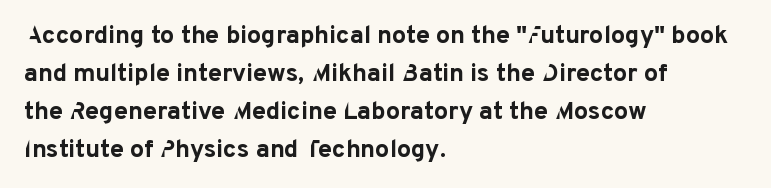
Q: Is the text bold? A: Yes.
Q: Is the text italic (slanted)? A: No, it is upright.
Q: Is the text underlined? A: No.
Q: How is the paragraph aligned? A: Left-aligned.
Q: Is the spacing between letters normal or unusually wide? A: Normal.
Q: Is the spacing between lines tight, normal or loose? A: Normal.
